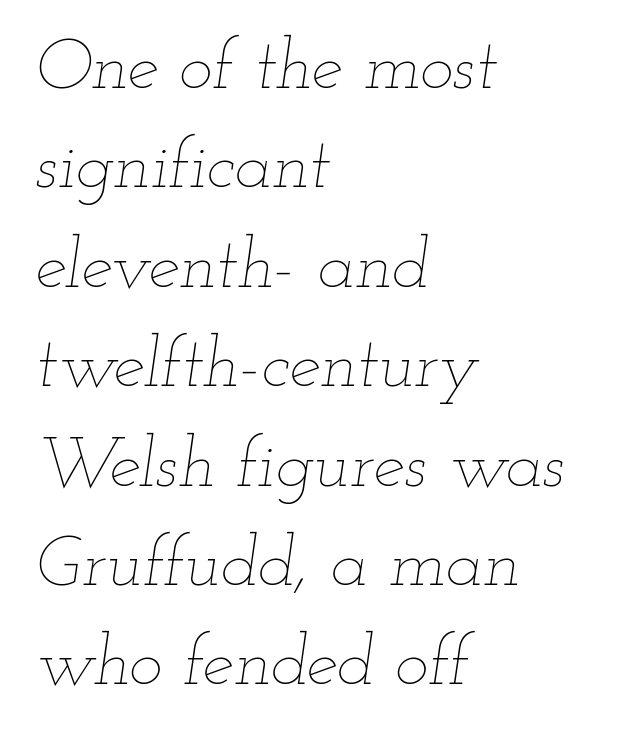
Just letters on the line, the space beneath them empty. Spacing verdict: proportional, widths tailored to each character. The letters are slanted; this is an italic face. A typesetter would call this zero additional tracking. Horizontal bands of white between lines are of average thickness.
